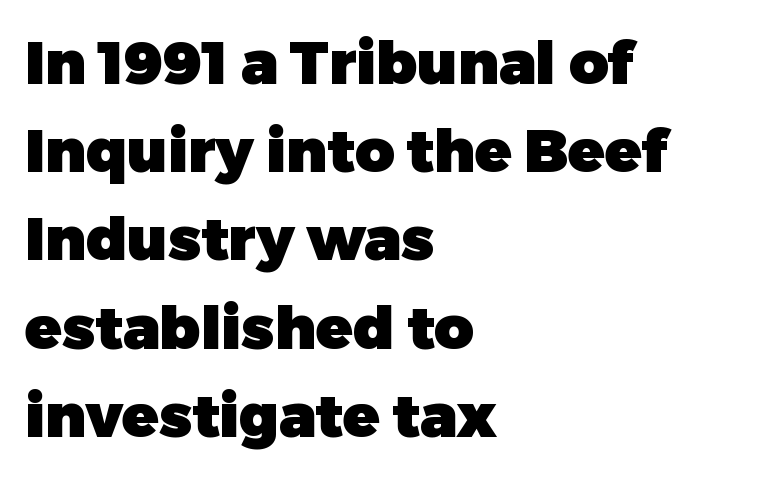
To sum up the face: it is a sans, with no serifs. The face used here is rendered with its standard letterfit. The characters look thick and weighty, a clear bold. The specimen reads as upright at a glance.
